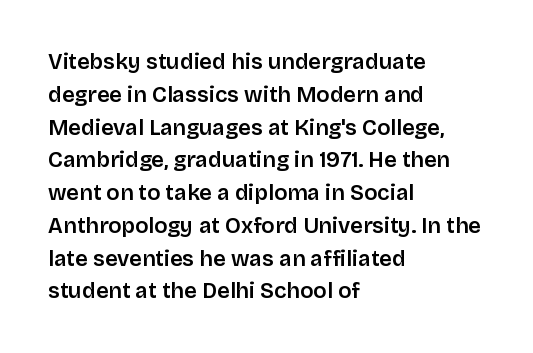
{"italic": "no", "bold": "semi", "underline": "no", "align": "left", "line_spacing": "normal", "line_spacing_ratio": 1.49, "letter_spacing": "normal", "letter_spacing_em": 0.0, "glyph_px": 22}
